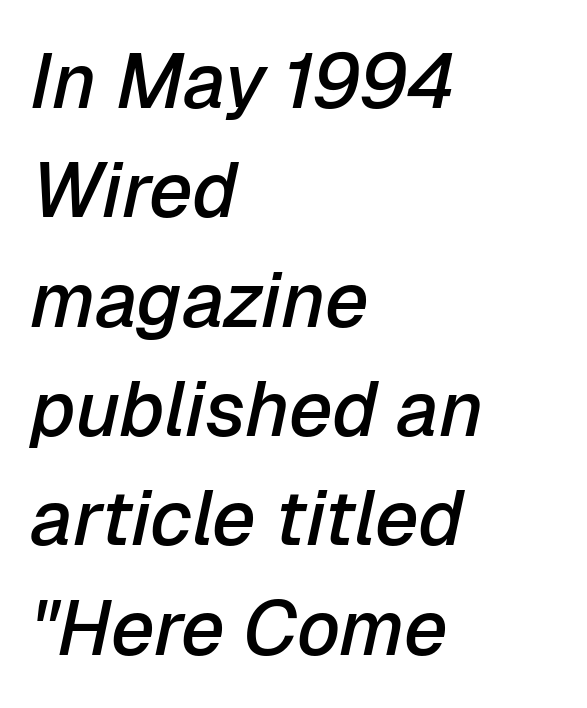
{"italic": "yes", "lean": "right", "slant_degrees": 12, "bold": "semi", "weight": "semibold", "width": "normal", "stroke_contrast": "low", "x_height": "medium", "monospaced": "no", "underline": "no", "align": "left", "line_spacing": "normal", "line_spacing_ratio": 1.42, "letter_spacing": "normal", "letter_spacing_em": 0.0, "glyph_px": 77}
